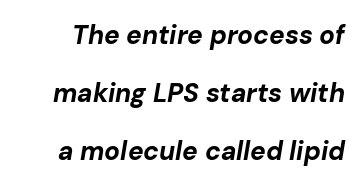
{"italic": "yes", "lean": "right", "slant_degrees": 10, "bold": "yes", "underline": "no", "line_spacing": "loose", "line_spacing_ratio": 2.24, "letter_spacing": "normal", "letter_spacing_em": 0.0, "glyph_px": 26}
